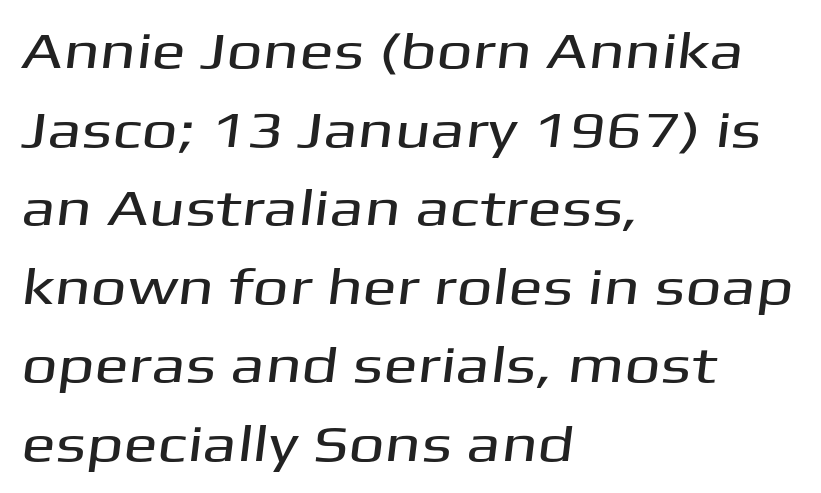
The font family rendered here belongs to the sans-serif group. Here the glyphs are tracked normally, forming tight word shapes. Character widths vary here, with narrow letters taking less room than wide ones. Every row of glyphs begins at an identical x-position on the left. The zone under the glyphs is completely vacant. Regular leading.
